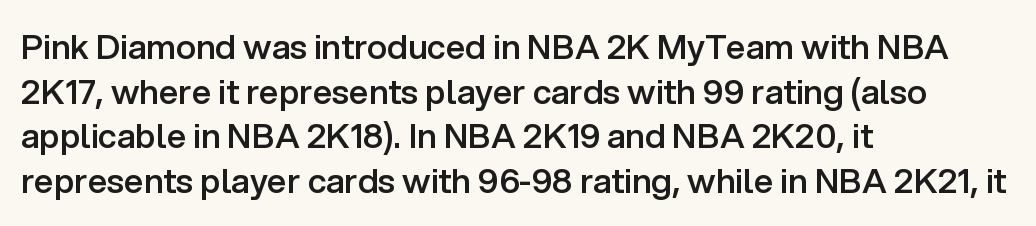
The image shows 34 px semibold sans-serif type, upright; set left-aligned, normal line spacing (1.31x), normal letter spacing, not underlined; low stroke contrast and a medium x-height.
